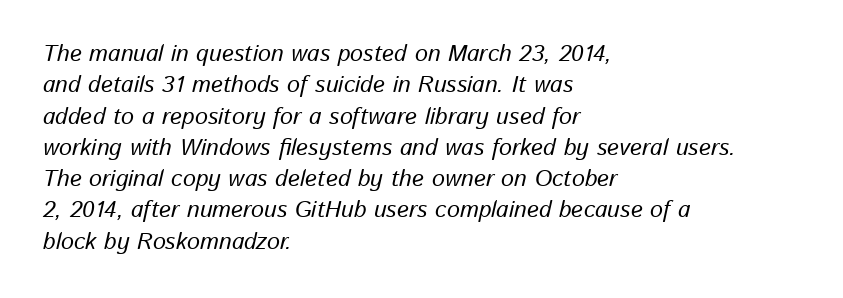
The image shows 23 px text type, italic (leaning right); set left-aligned, normal line spacing (1.36x), normal letter spacing, not underlined.
